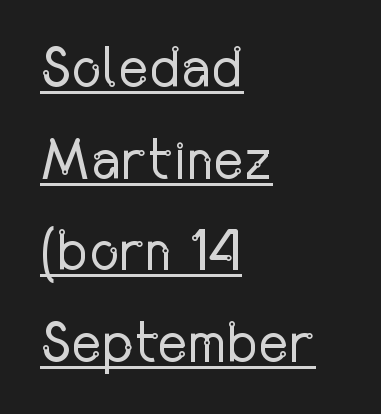
{"serif": "no", "italic": "no", "bold": "no", "weight": "regular", "width": "condensed", "stroke_contrast": "low", "x_height": "medium", "monospaced": "no", "underline": "yes", "align": "left", "line_spacing": "normal", "line_spacing_ratio": 1.58, "letter_spacing": "normal", "letter_spacing_em": 0.0, "glyph_px": 58}
